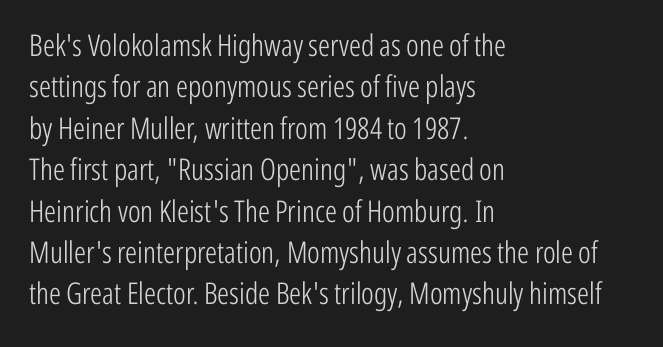
Q: Is the text bold? A: No.
Q: Is the text italic (slanted)? A: No, it is upright.
Q: Is the typeface a serif or a sans-serif typeface? A: Sans-serif.
Q: Is the text underlined? A: No.
Q: How is the paragraph aligned? A: Left-aligned.
Q: Is the spacing between letters normal or unusually wide? A: Normal.
Q: Is the spacing between lines tight, normal or loose? A: Normal.
Q: Width (condensed, normal, or wide)? A: Condensed.
Q: Stroke contrast? A: Low.
Q: x-height? A: Medium.
Q: Monospaced? A: No.
